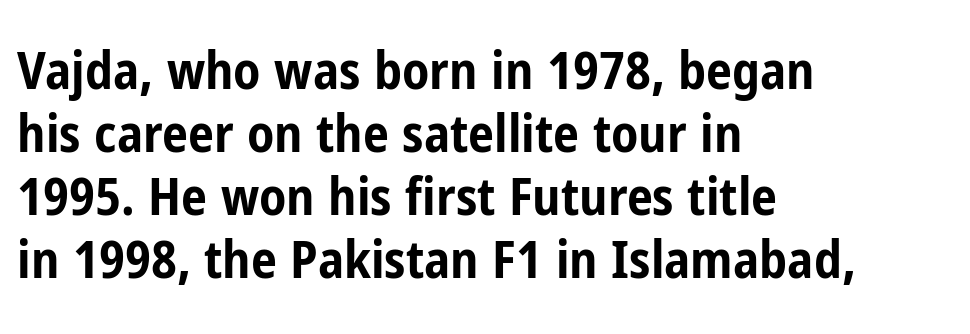
Unlike a traditional serif, this face leaves its strokes unadorned. The letters stand upright; this is a roman face. Words appear dense and cohesive because spacing is normal. The sample has been set heavy, in full bold.
